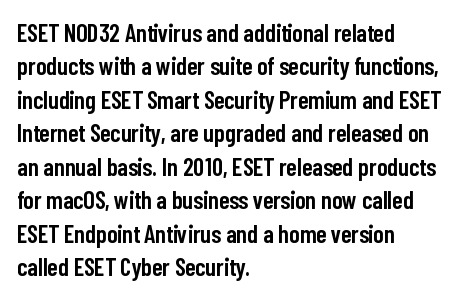
Q: Is the text bold? A: Semi-bold.
Q: Is the text italic (slanted)? A: No, it is upright.
Q: Is the text underlined? A: No.
Q: How is the paragraph aligned? A: Left-aligned.
Q: Is the spacing between letters normal or unusually wide? A: Normal.
Q: Is the spacing between lines tight, normal or loose? A: Normal.
